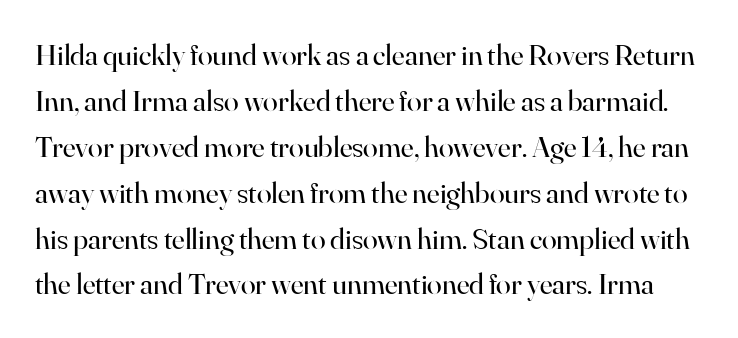
{"serif": "yes", "italic": "no", "bold": "no", "weight": "regular", "width": "normal", "stroke_contrast": "high", "x_height": "small", "monospaced": "no", "underline": "no", "line_spacing": "normal", "line_spacing_ratio": 1.53, "letter_spacing": "normal", "letter_spacing_em": 0.0, "glyph_px": 30}
